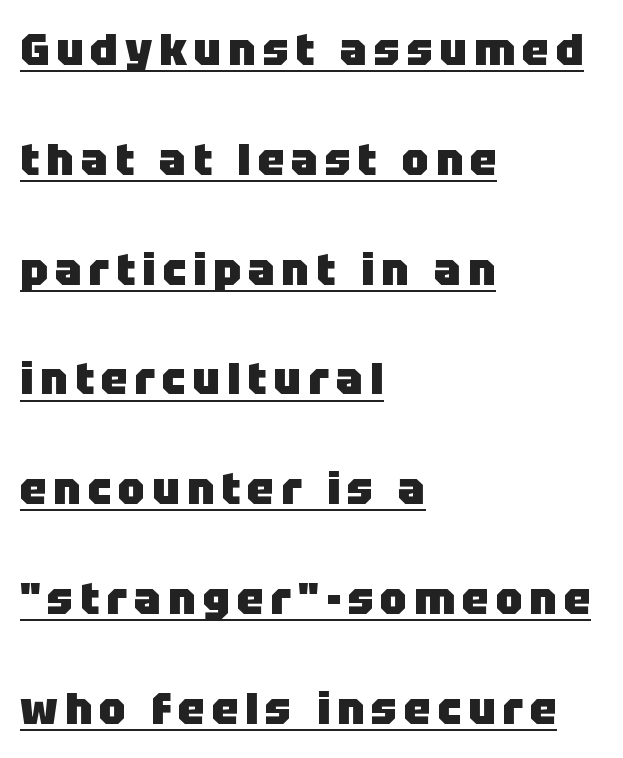
Q: Is the text bold? A: Yes.
Q: Is the text italic (slanted)? A: No, it is upright.
Q: Is the typeface a serif or a sans-serif typeface? A: Sans-serif.
Q: Is the text underlined? A: Yes.
Q: How is the paragraph aligned? A: Left-aligned.
Q: Is the spacing between lines tight, normal or loose? A: Loose.
Q: Width (condensed, normal, or wide)? A: Normal.
Q: Stroke contrast? A: Low.
Q: x-height? A: Large.
Q: Monospaced? A: No.
